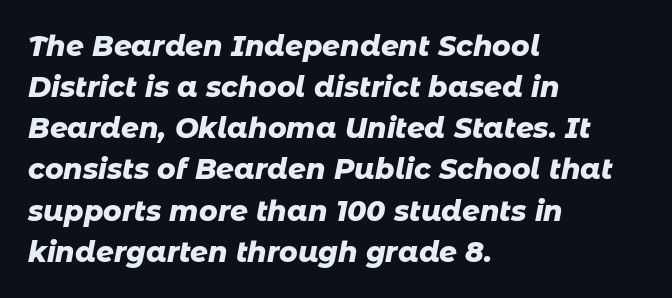
The area under the type is left untouched. In terms of weight, the rendering is a true, heavy bold. Nothing unusual about the tracking: characters are spaced as the font intends. The space between consecutive lines is moderate. The axis of the letterforms is tilted away from vertical.
